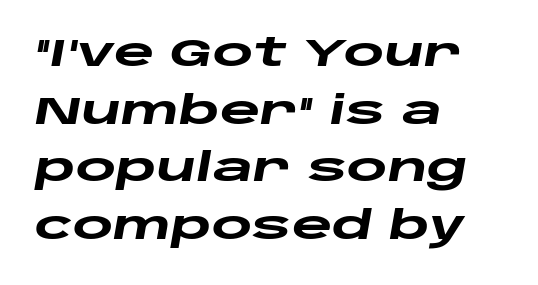
{"italic": "yes", "lean": "right", "slant_degrees": 10, "bold": "yes", "weight": "heavy", "width": "wide", "stroke_contrast": "low", "x_height": "large", "monospaced": "no", "underline": "no", "align": "left", "line_spacing": "normal", "line_spacing_ratio": 1.48, "letter_spacing": "normal", "letter_spacing_em": 0.0, "glyph_px": 39}
